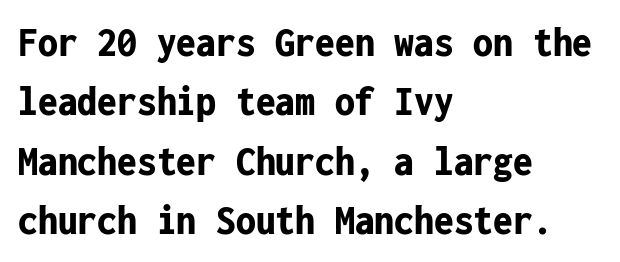
Regarding leading, the lines here are spaced in the standard way. The face used here is monospaced, like something from a code editor. Short note: letters normally spaced. The designer went with a sans here, leaving each stem footless. These lines stack with their left ends in a neat column. Is the type bold? Yes — the strokes are clearly thick and heavy.
